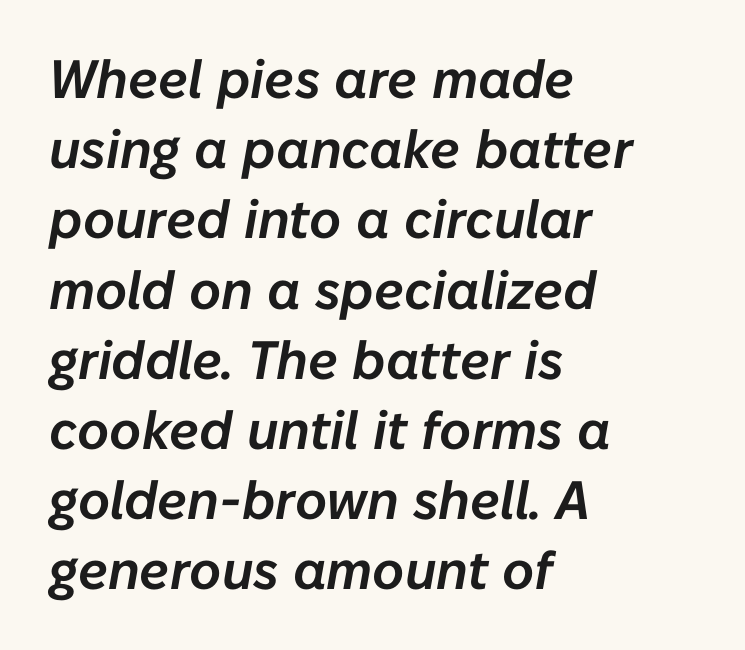
The image shows 54 px text type, italic (leaning right); set left-aligned, normal line spacing (1.3x), normal letter spacing, not underlined; low stroke contrast and a medium x-height.
